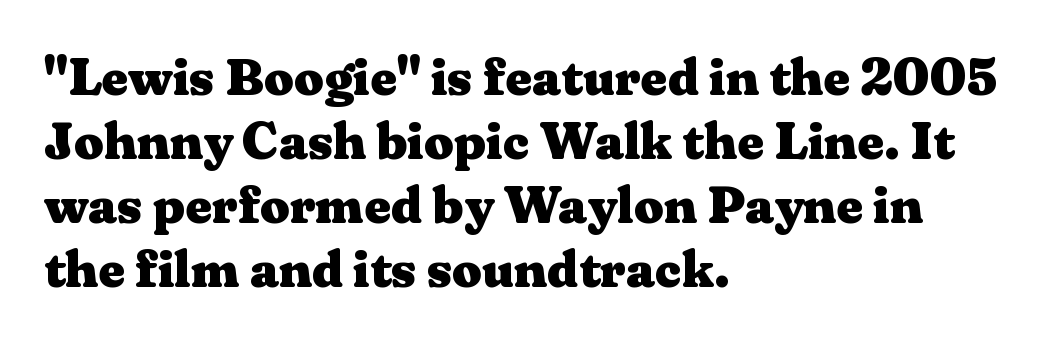
The image shows 52 px heavy, wide serif type, upright; set left-aligned, line spacing 1.23x, normal letter spacing, not underlined; medium stroke contrast and a medium x-height.
